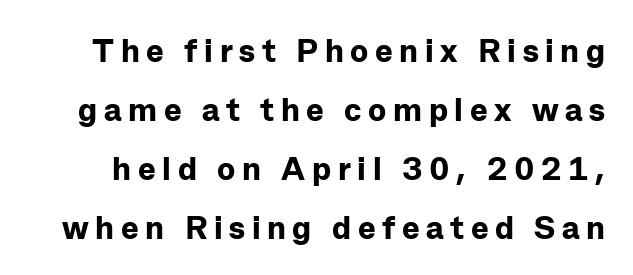
The image shows 33 px bold sans-serif type, upright; set line spacing 1.79x, unusually wide letter spacing (+0.2 em), not underlined; low stroke contrast and a medium x-height.
